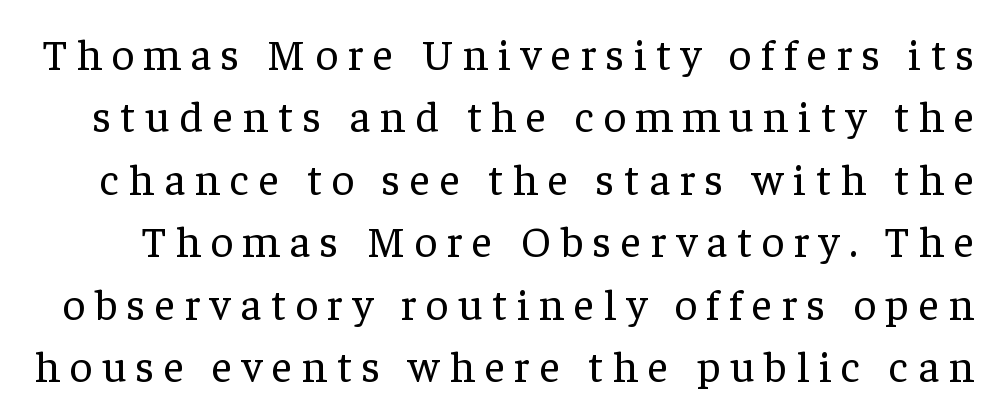
{"serif": "yes", "italic": "no", "bold": "no", "weight": "regular", "width": "normal", "stroke_contrast": "low", "x_height": "medium", "monospaced": "no", "underline": "no", "line_spacing": "normal", "line_spacing_ratio": 1.42, "letter_spacing": "wide", "letter_spacing_em": 0.22, "glyph_px": 44}
